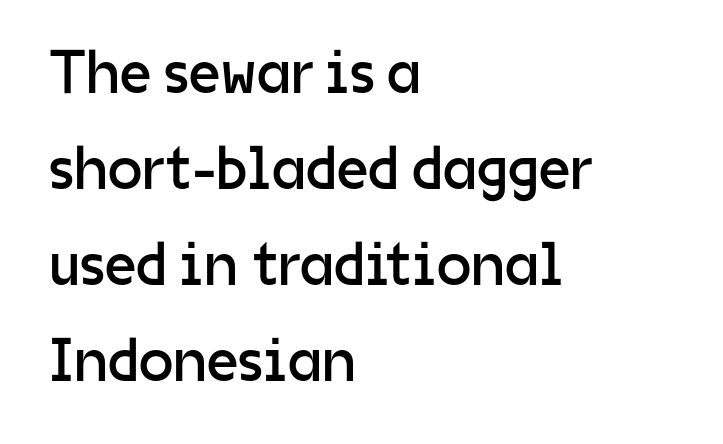
Varying glyph widths throughout — classic text-font behaviour. In terms of letterspacing, this is plain default setting. Every character sits straight up, as roman type does. Stroke terminals: plain, sans-serif. Casual observation: everything's shoved over to the left. Letters rest on an invisible, unmarked baseline.
